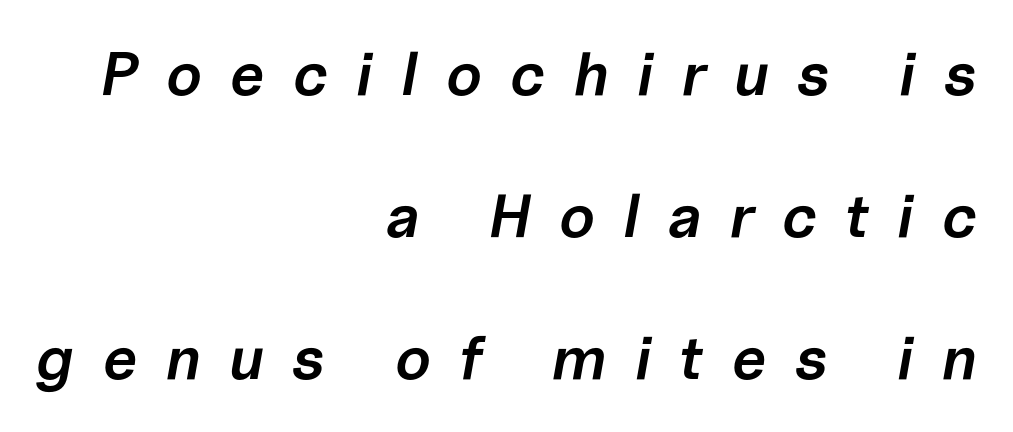
Q: Is the text bold? A: Semi-bold.
Q: Is the text italic (slanted)? A: Yes, it leans right by about 10 degrees.
Q: Is the text underlined? A: No.
Q: How is the paragraph aligned? A: Right-aligned.
Q: Is the spacing between letters normal or unusually wide? A: Unusually wide.
Q: Is the spacing between lines tight, normal or loose? A: Loose.
Q: Width (condensed, normal, or wide)? A: Normal.
Q: Stroke contrast? A: Low.
Q: x-height? A: Medium.
Q: Monospaced? A: No.
